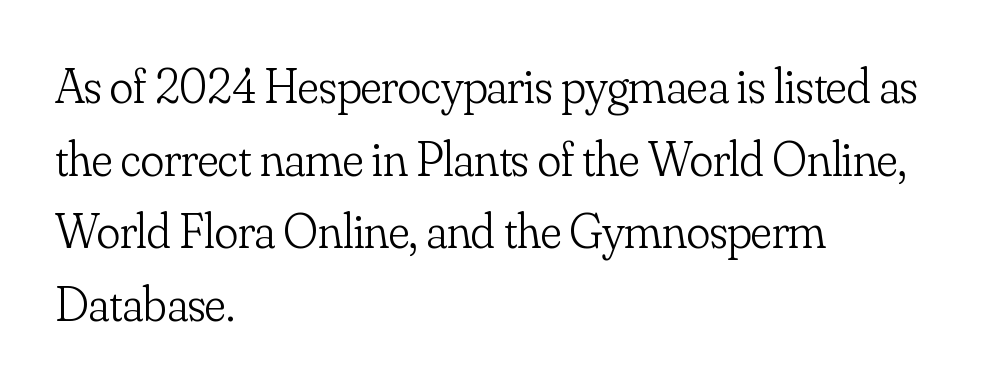
{"serif": "yes", "italic": "no", "bold": "no", "weight": "light", "width": "normal", "stroke_contrast": "low", "x_height": "small", "monospaced": "no", "underline": "no", "align": "left", "line_spacing": "normal", "line_spacing_ratio": 1.48, "letter_spacing": "normal", "letter_spacing_em": 0.0, "glyph_px": 49}
